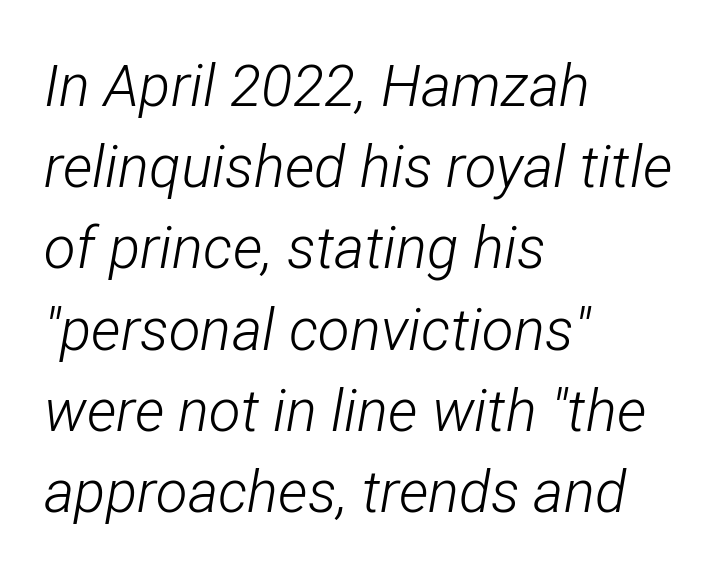
Q: Is the text bold? A: No.
Q: Is the text italic (slanted)? A: Yes, it leans right by about 12 degrees.
Q: Is the text underlined? A: No.
Q: How is the paragraph aligned? A: Left-aligned.
Q: Is the spacing between letters normal or unusually wide? A: Normal.
Q: Is the spacing between lines tight, normal or loose? A: Normal.
Q: Width (condensed, normal, or wide)? A: Condensed.
Q: Stroke contrast? A: Low.
Q: x-height? A: Medium.
Q: Monospaced? A: No.
